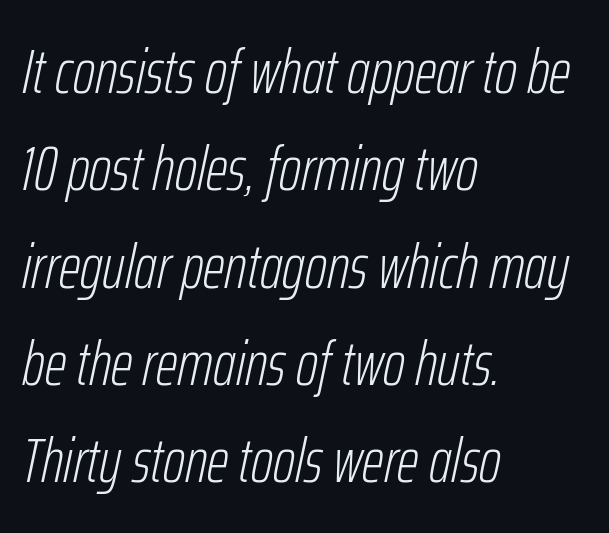
The image shows 62 px light, condensed type, italic (leaning right); set left-aligned, normal line spacing (1.57x), normal letter spacing, not underlined; low stroke contrast and a medium x-height.
